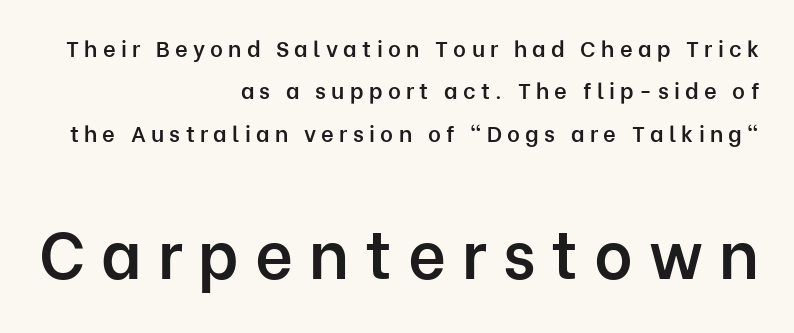
Q: Is the text bold? A: Semi-bold.
Q: Is the text italic (slanted)? A: No, it is upright.
Q: Is the typeface a serif or a sans-serif typeface? A: Sans-serif.
Q: Is the text underlined? A: No.
Q: How is the paragraph aligned? A: Right-aligned.
Q: Is the spacing between letters normal or unusually wide? A: Unusually wide.
Q: Is the spacing between lines tight, normal or loose? A: Loose.
Q: Which block of text is set in a larger size, the first (top) or the second (bottom)? A: The second (bottom) one.
Q: Width (condensed, normal, or wide)? A: Normal.
Q: Stroke contrast? A: Low.
Q: x-height? A: Medium.
Q: Monospaced? A: No.
